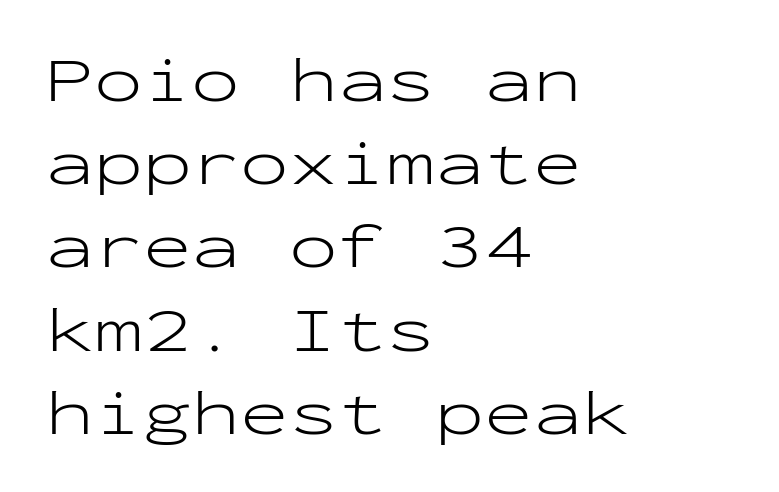
The image shows 65 px light, wide sans-serif type, upright, monospaced; set left-aligned, normal line spacing (1.28x), normal letter spacing, not underlined; low stroke contrast and a medium x-height.
